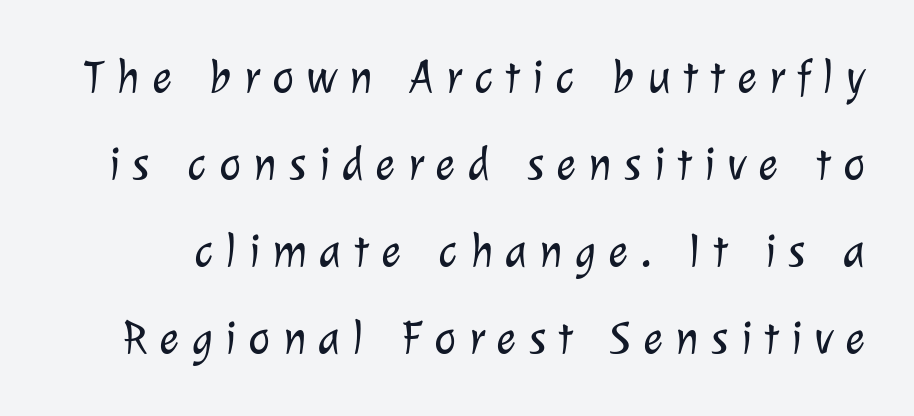
The image shows 47 px light sans-serif type; set line spacing 1.85x, unusually wide letter spacing (+0.26 em), not underlined; low stroke contrast and a medium x-height.
